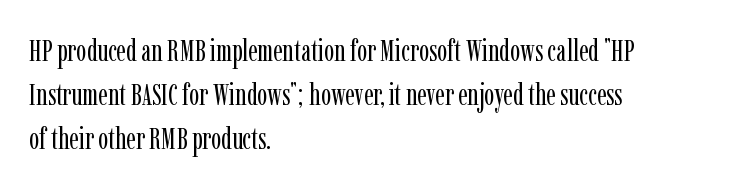
Q: Is the text bold? A: No.
Q: Is the text italic (slanted)? A: No, it is upright.
Q: Is the typeface a serif or a sans-serif typeface? A: Serif.
Q: Is the text underlined? A: No.
Q: How is the paragraph aligned? A: Left-aligned.
Q: Is the spacing between letters normal or unusually wide? A: Normal.
Q: Is the spacing between lines tight, normal or loose? A: Normal.
Q: Width (condensed, normal, or wide)? A: Condensed.
Q: Stroke contrast? A: Low.
Q: x-height? A: Medium.
Q: Monospaced? A: No.
